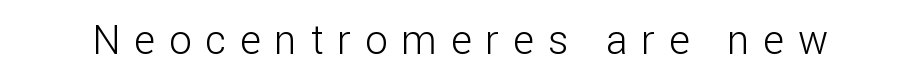
The image shows 40 px light sans-serif type, upright; set unusually wide letter spacing (+0.35 em), not underlined; low stroke contrast and a medium x-height.
